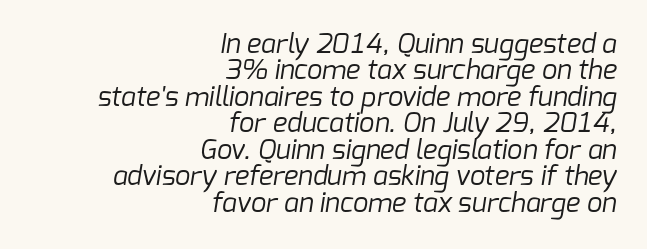
Q: Is the text bold? A: No.
Q: Is the text underlined? A: No.
Q: How is the paragraph aligned? A: Right-aligned.
Q: Is the spacing between letters normal or unusually wide? A: Normal.
Q: Is the spacing between lines tight, normal or loose? A: Tight.
